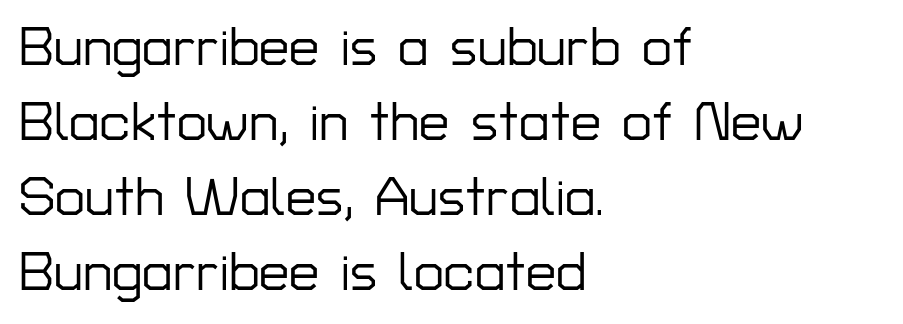
The face used here is rendered with its standard letterfit. The vertical gap from one line to the next is medium. Clear beneath every line of the passage. What kind of face is this? One without serifs — a sans. You can tell it's not italic because the verticals are truly vertical. In CSS terms this would be text-align: left.
